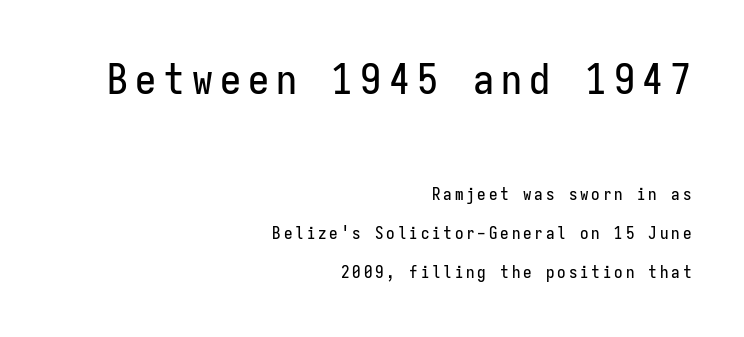
Q: Is the text italic (slanted)? A: No, it is upright.
Q: Is the typeface a serif or a sans-serif typeface? A: Sans-serif.
Q: Is the text underlined? A: No.
Q: How is the paragraph aligned? A: Right-aligned.
Q: Is the spacing between lines tight, normal or loose? A: Loose.
Q: Which block of text is set in a larger size, the first (top) or the second (bottom)? A: The first (top) one.
Q: Width (condensed, normal, or wide)? A: Condensed.
Q: Stroke contrast? A: Low.
Q: x-height? A: Medium.
Q: Monospaced? A: Yes.
